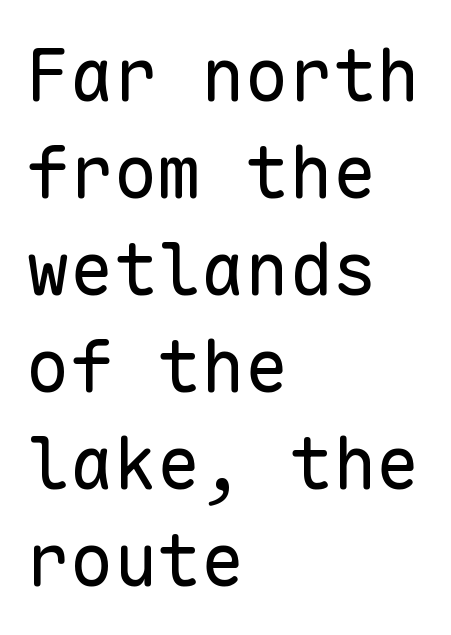
The leading is moderate, giving the passage an even texture. This is sans-serif lettering, the kind often seen on screens and signage. Vertical strokes here are truly vertical. These lines keep a tight, regular rhythm from letter to letter.
